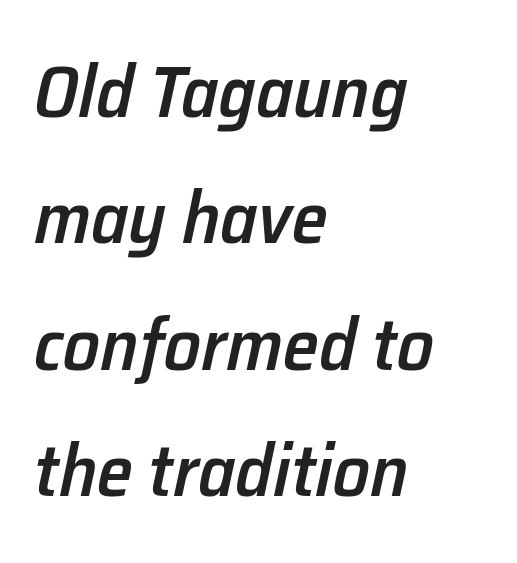
These words are printed semibold, heavier than regular yet not bold. The face used here has a pronounced slope to its letters. Each row of text sits above clean, open space. The rag falls on the right side of this text block.
